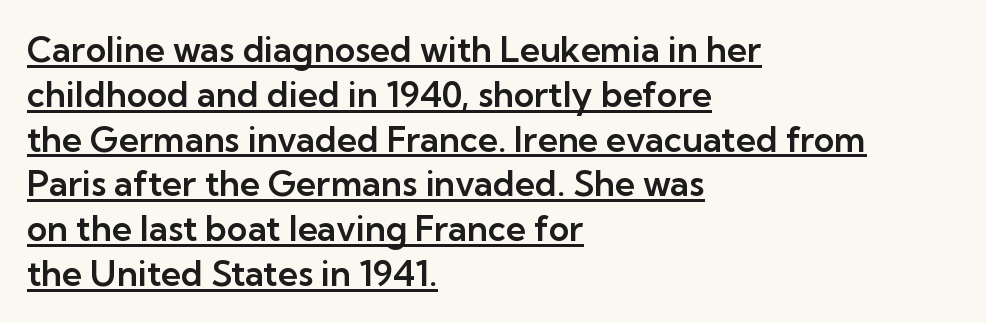
The image shows 35 px sans-serif type, upright; set left-aligned, normal line spacing (1.28x), normal letter spacing, underlined; low stroke contrast and a medium x-height.
